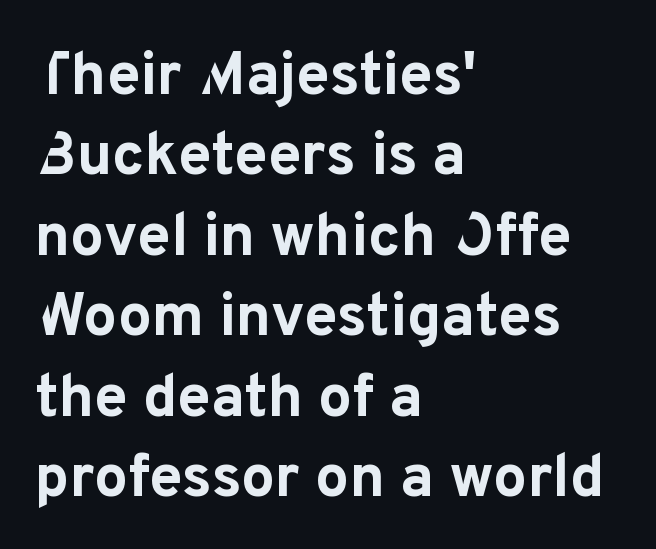
The image shows 60 px bold sans-serif type, upright; set left-aligned, normal line spacing (1.34x), normal letter spacing, not underlined; low stroke contrast and a medium x-height.
